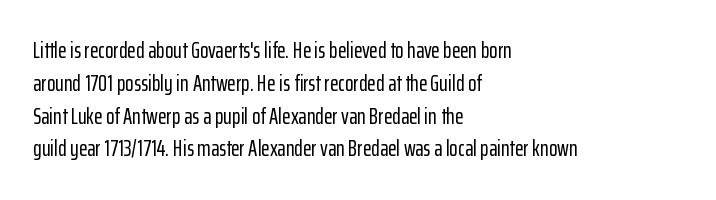
{"italic": "no", "underline": "no", "align": "left", "line_spacing": "normal", "line_spacing_ratio": 1.49, "letter_spacing": "normal", "letter_spacing_em": 0.0, "glyph_px": 22}
